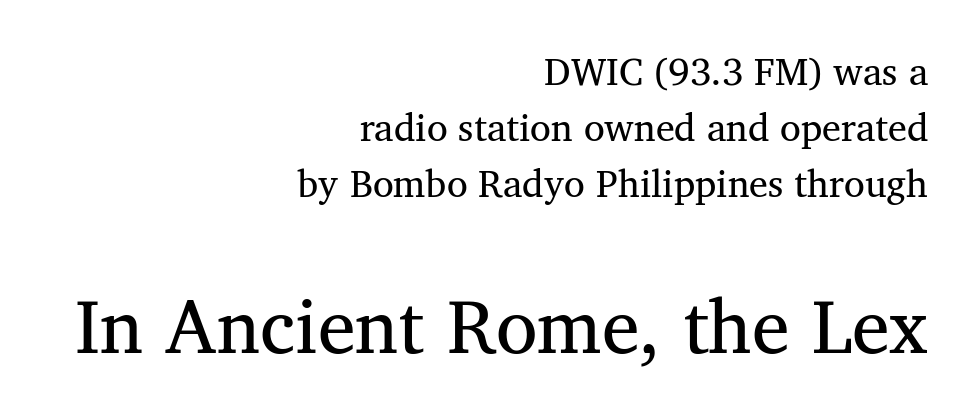
{"serif": "yes", "width": "normal", "stroke_contrast": "medium", "x_height": "medium", "monospaced": "no", "underline": "no", "align": "right", "line_spacing": "normal", "line_spacing_ratio": 1.47, "letter_spacing": "normal", "letter_spacing_em": 0.0, "larger_block": "second", "size_ratio": 2.0, "glyph_px": 76}
